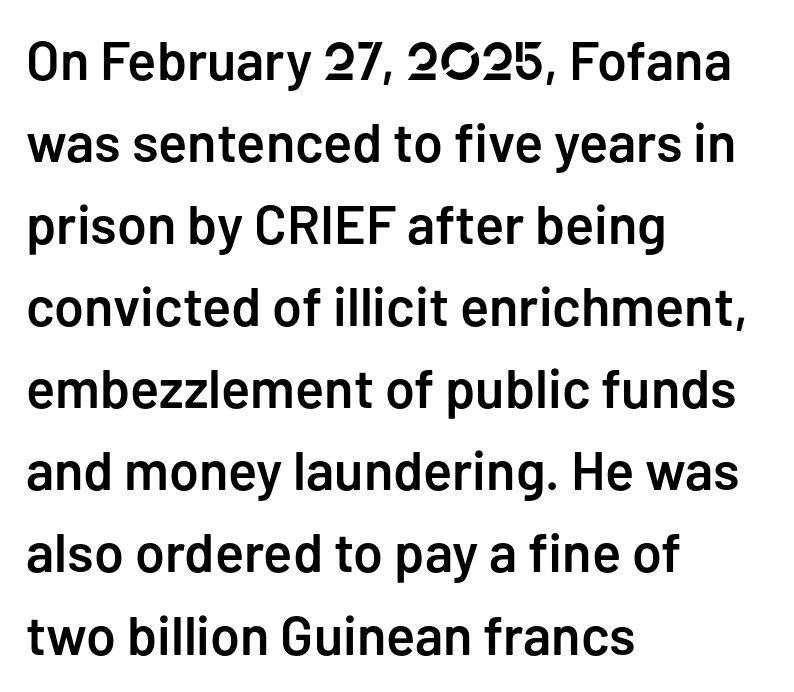
Q: Is the text bold? A: Semi-bold.
Q: Is the text italic (slanted)? A: No, it is upright.
Q: Is the typeface a serif or a sans-serif typeface? A: Sans-serif.
Q: Is the text underlined? A: No.
Q: How is the paragraph aligned? A: Left-aligned.
Q: Is the spacing between letters normal or unusually wide? A: Normal.
Q: Is the spacing between lines tight, normal or loose? A: Normal.
Q: Width (condensed, normal, or wide)? A: Normal.
Q: Stroke contrast? A: Low.
Q: x-height? A: Medium.
Q: Monospaced? A: No.
